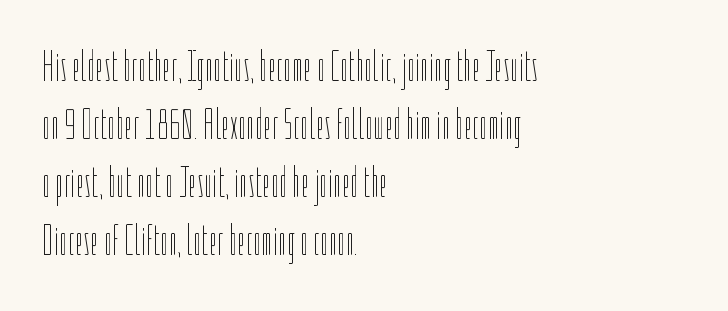
{"italic": "no", "bold": "no", "weight": "thin", "width": "condensed", "stroke_contrast": "low", "x_height": "medium", "monospaced": "no", "underline": "no", "align": "left", "line_spacing": "normal", "line_spacing_ratio": 1.35, "letter_spacing": "normal", "letter_spacing_em": 0.0, "glyph_px": 43}
